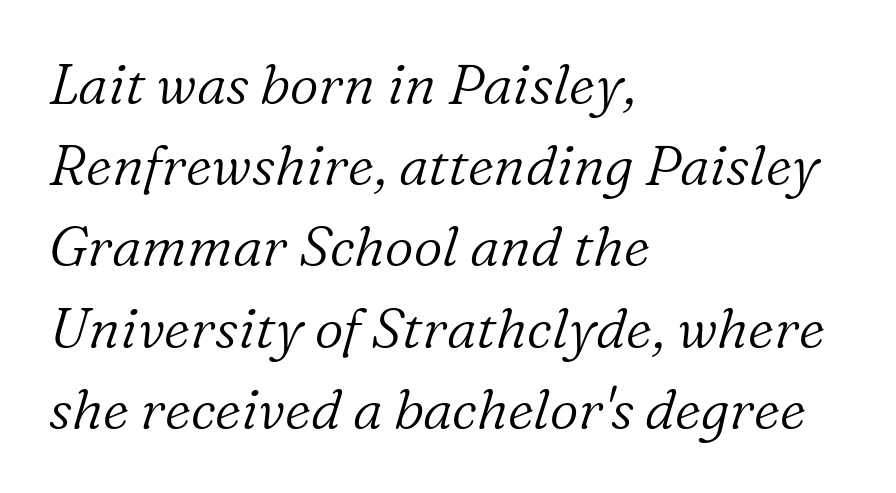
{"serif": "yes", "italic": "yes", "lean": "right", "slant_degrees": 16, "bold": "no", "weight": "light", "width": "normal", "stroke_contrast": "low", "x_height": "medium", "monospaced": "no", "underline": "no", "align": "left", "line_spacing": "normal", "line_spacing_ratio": 1.45, "letter_spacing": "normal", "letter_spacing_em": 0.0, "glyph_px": 56}
